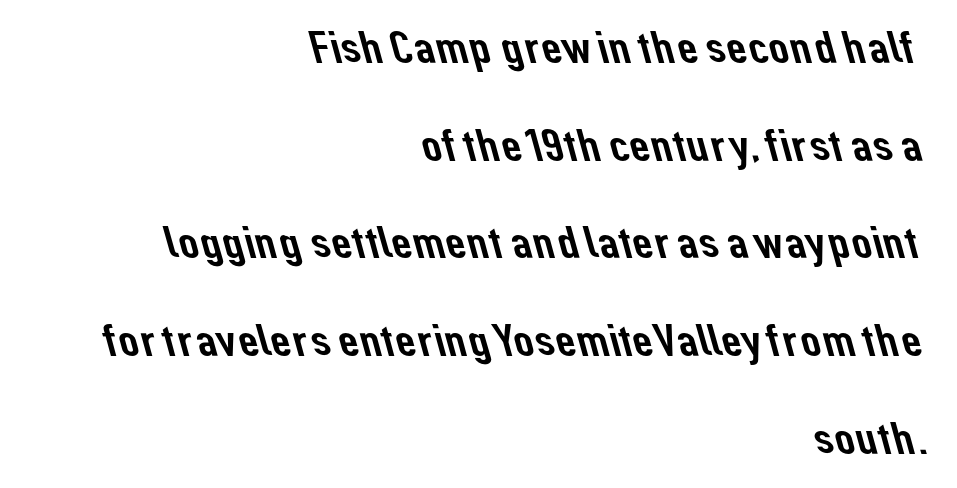
The image shows 45 px sans-serif type; set right-aligned, loose line spacing (2.17x), normal letter spacing, not underlined; low stroke contrast and a medium x-height.
